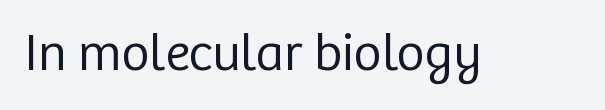
{"serif": "no", "italic": "no", "bold": "no", "weight": "regular", "width": "normal", "stroke_contrast": "low", "x_height": "medium", "monospaced": "no", "underline": "no", "letter_spacing": "normal", "letter_spacing_em": 0.0, "glyph_px": 53}
